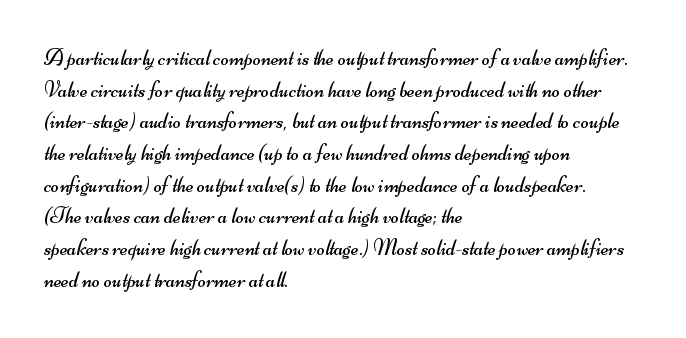
Q: Is the text bold? A: No.
Q: Is the text underlined? A: No.
Q: How is the paragraph aligned? A: Left-aligned.
Q: Is the spacing between letters normal or unusually wide? A: Normal.
Q: Is the spacing between lines tight, normal or loose? A: Normal.
